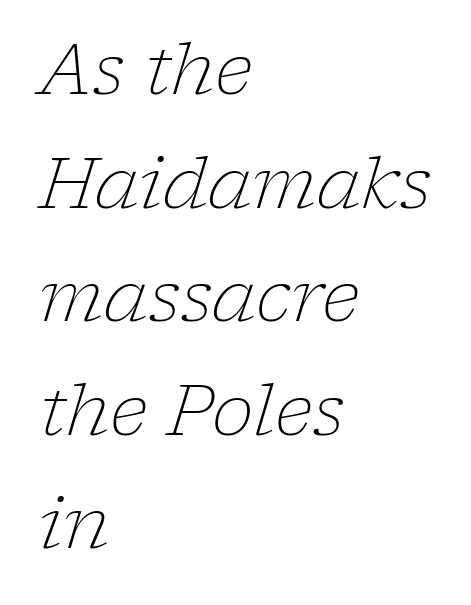
Q: Is the text bold? A: No.
Q: Is the text italic (slanted)? A: Yes, it leans right by about 17 degrees.
Q: Is the typeface a serif or a sans-serif typeface? A: Serif.
Q: Is the text underlined? A: No.
Q: How is the paragraph aligned? A: Left-aligned.
Q: Is the spacing between letters normal or unusually wide? A: Normal.
Q: Is the spacing between lines tight, normal or loose? A: Normal.
Q: Width (condensed, normal, or wide)? A: Normal.
Q: Stroke contrast? A: Low.
Q: x-height? A: Medium.
Q: Monospaced? A: No.
